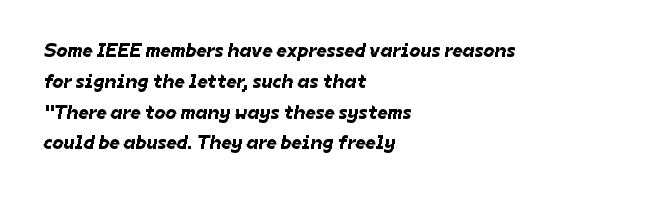
Q: Is the text underlined? A: No.
Q: How is the paragraph aligned? A: Left-aligned.
Q: Is the spacing between letters normal or unusually wide? A: Normal.
Q: Is the spacing between lines tight, normal or loose? A: Normal.
